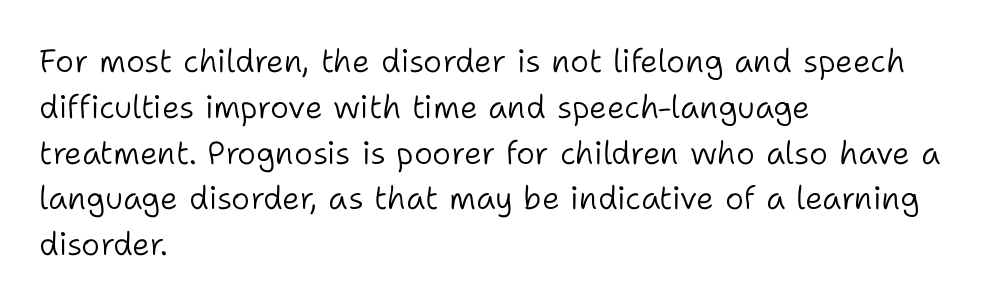
Q: Is the text bold? A: No.
Q: Is the text italic (slanted)? A: No, it is upright.
Q: Is the typeface a serif or a sans-serif typeface? A: Sans-serif.
Q: Is the text underlined? A: No.
Q: How is the paragraph aligned? A: Left-aligned.
Q: Is the spacing between letters normal or unusually wide? A: Normal.
Q: Is the spacing between lines tight, normal or loose? A: Normal.
Q: Width (condensed, normal, or wide)? A: Normal.
Q: Stroke contrast? A: Low.
Q: x-height? A: Medium.
Q: Monospaced? A: No.
